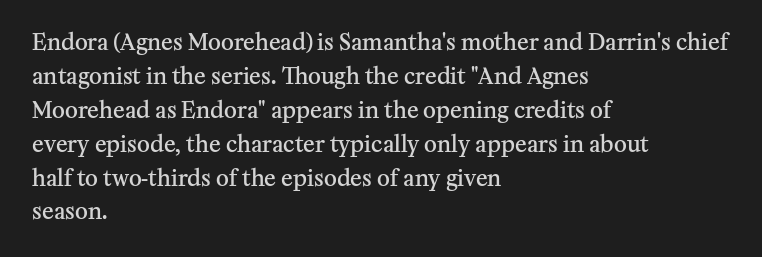
The image shows 22 px text type, upright; set left-aligned, normal line spacing (1.54x), normal letter spacing, not underlined.
